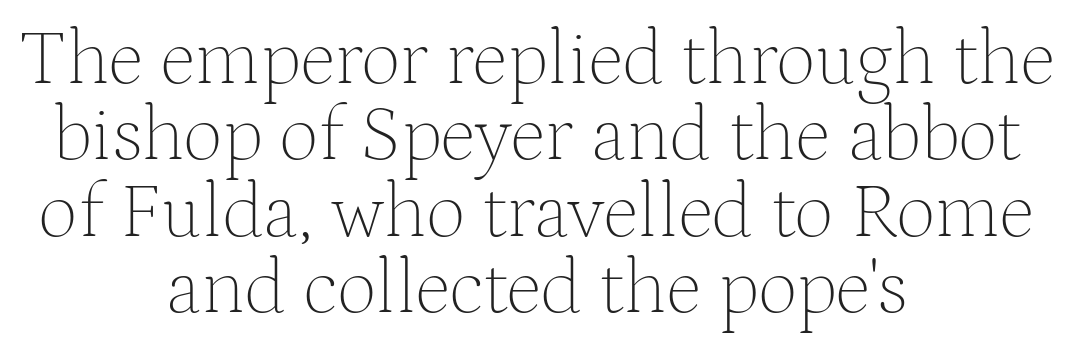
{"serif": "yes", "italic": "no", "bold": "no", "weight": "thin", "width": "normal", "stroke_contrast": "medium", "x_height": "medium", "monospaced": "no", "underline": "no", "align": "center", "line_spacing": "tight", "line_spacing_ratio": 0.98, "letter_spacing": "normal", "letter_spacing_em": 0.0, "glyph_px": 78}
